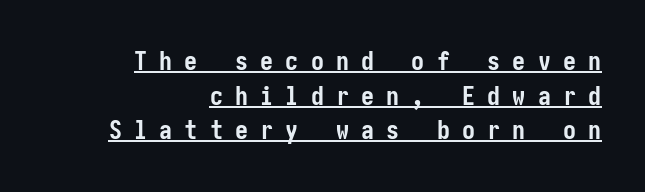
{"italic": "no", "bold": "yes", "underline": "yes", "align": "right", "line_spacing": "normal", "line_spacing_ratio": 1.33, "letter_spacing": "wide", "letter_spacing_em": 0.47, "glyph_px": 26}
